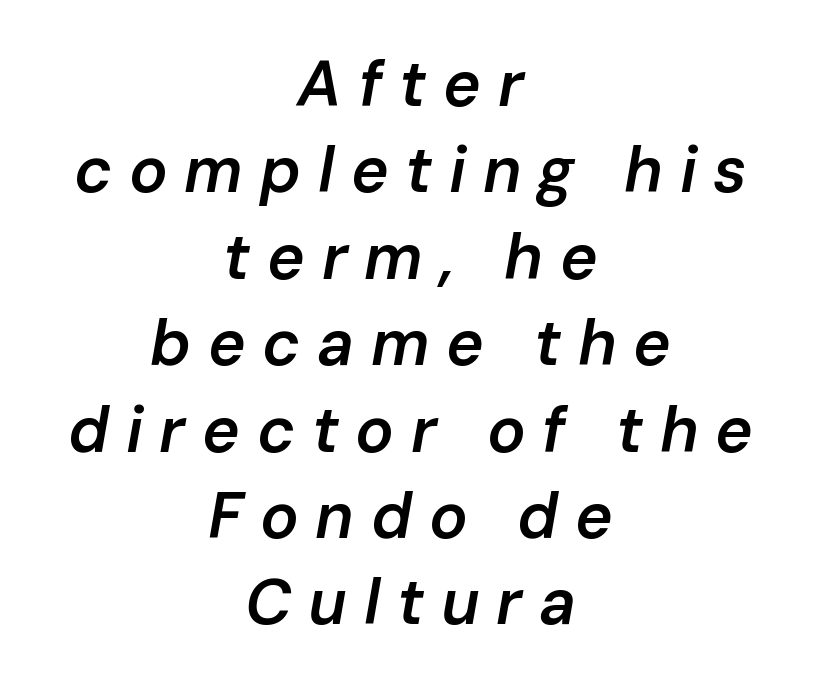
{"italic": "yes", "lean": "right", "slant_degrees": 10, "bold": "semi", "weight": "semibold", "width": "normal", "stroke_contrast": "low", "x_height": "medium", "monospaced": "no", "underline": "no", "align": "center", "line_spacing": "normal", "line_spacing_ratio": 1.35, "letter_spacing": "wide", "letter_spacing_em": 0.26, "glyph_px": 64}
